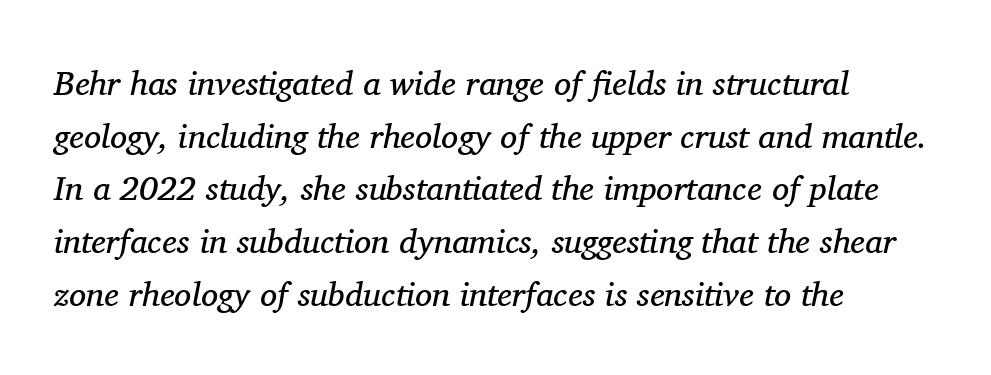
The image shows 34 px regular-weight serif type, italic (leaning right); set left-aligned, normal line spacing (1.55x), normal letter spacing, not underlined; medium stroke contrast and a medium x-height.
